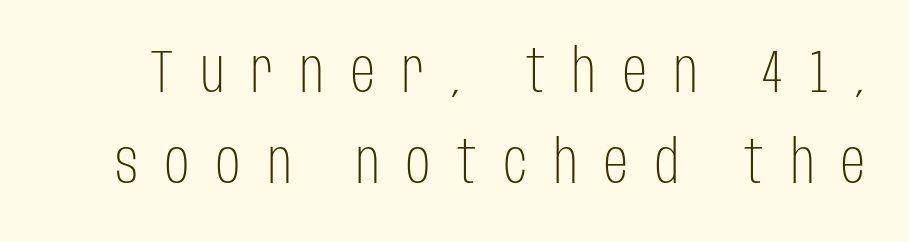
The image shows 60 px light, condensed sans-serif type, upright; set normal line spacing (1.51x), unusually wide letter spacing (+0.45 em), not underlined; low stroke contrast and a large x-height.
